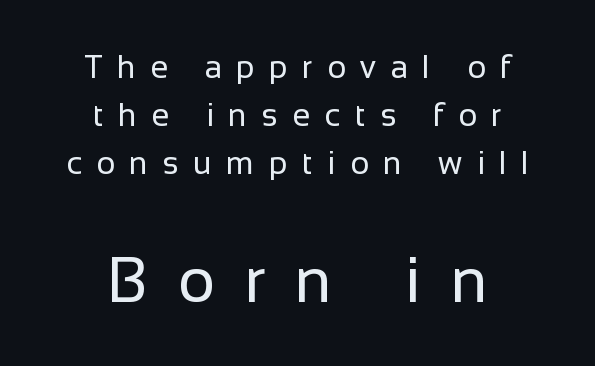
The image shows 64 px regular-weight sans-serif type, upright; set centered, normal line spacing (1.5x), unusually wide letter spacing (+0.45 em), not underlined; the second (bottom) block is 2.0x larger; low stroke contrast and a medium x-height.
